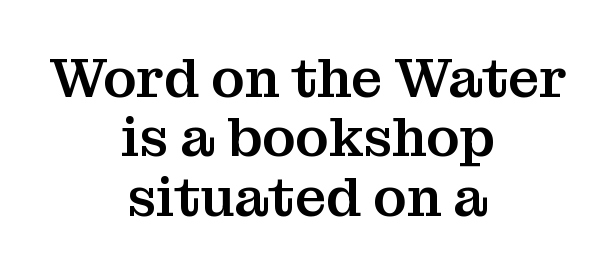
Q: Is the text italic (slanted)? A: No, it is upright.
Q: Is the typeface a serif or a sans-serif typeface? A: Serif.
Q: Is the text underlined? A: No.
Q: How is the paragraph aligned? A: Centered.
Q: Is the spacing between letters normal or unusually wide? A: Normal.
Q: Is the spacing between lines tight, normal or loose? A: Tight.
Q: Width (condensed, normal, or wide)? A: Normal.
Q: Stroke contrast? A: Medium.
Q: x-height? A: Medium.
Q: Monospaced? A: No.
